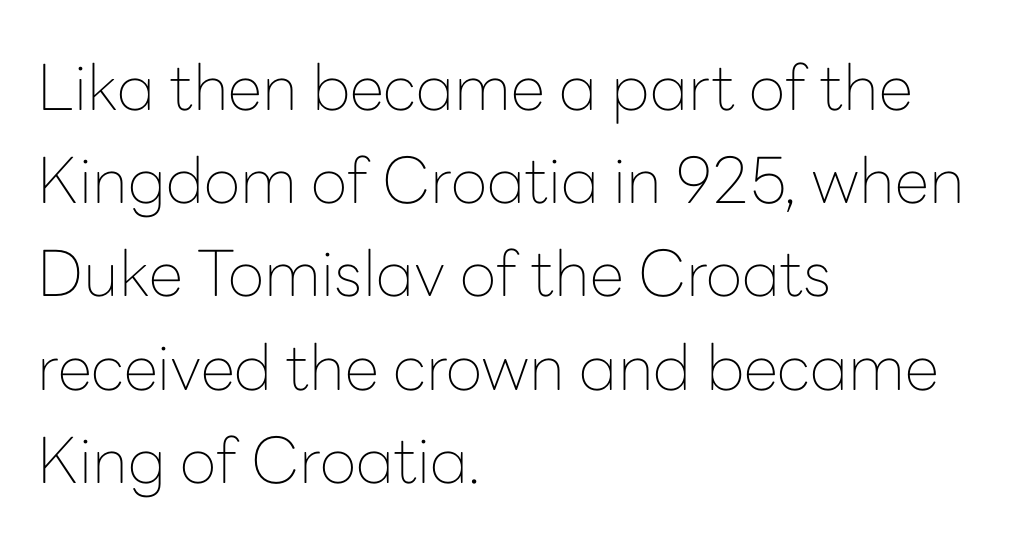
The image shows 63 px thin sans-serif type, upright; set left-aligned, normal line spacing (1.48x), normal letter spacing, not underlined; low stroke contrast and a medium x-height.
